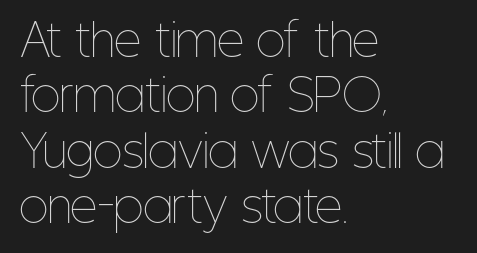
Q: Is the text bold? A: No.
Q: Is the text italic (slanted)? A: No, it is upright.
Q: Is the text underlined? A: No.
Q: How is the paragraph aligned? A: Left-aligned.
Q: Is the spacing between letters normal or unusually wide? A: Normal.
Q: Is the spacing between lines tight, normal or loose? A: Normal.
Q: Width (condensed, normal, or wide)? A: Condensed.
Q: Stroke contrast? A: Low.
Q: x-height? A: Medium.
Q: Monospaced? A: No.
